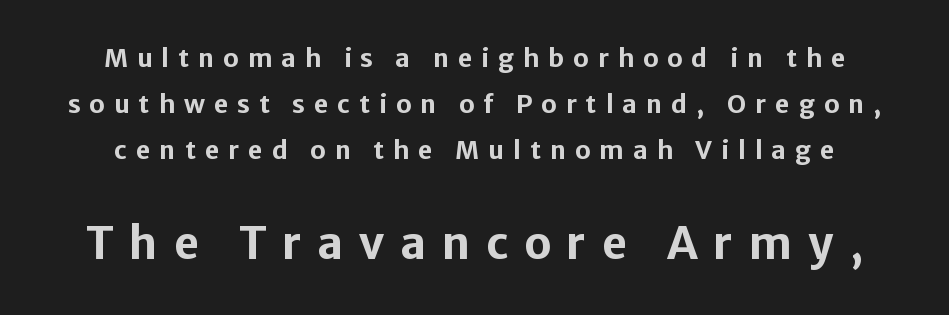
Grotesque or geometric, the face here clearly has no serifs. The letters stand upright; this is a roman face. No word sits above an underline. Think of a printed novel: that variable character pitch is what you see here. Top chunk: small. Bottom chunk: large. How are the letters spaced? Widely, with obvious added tracking.
